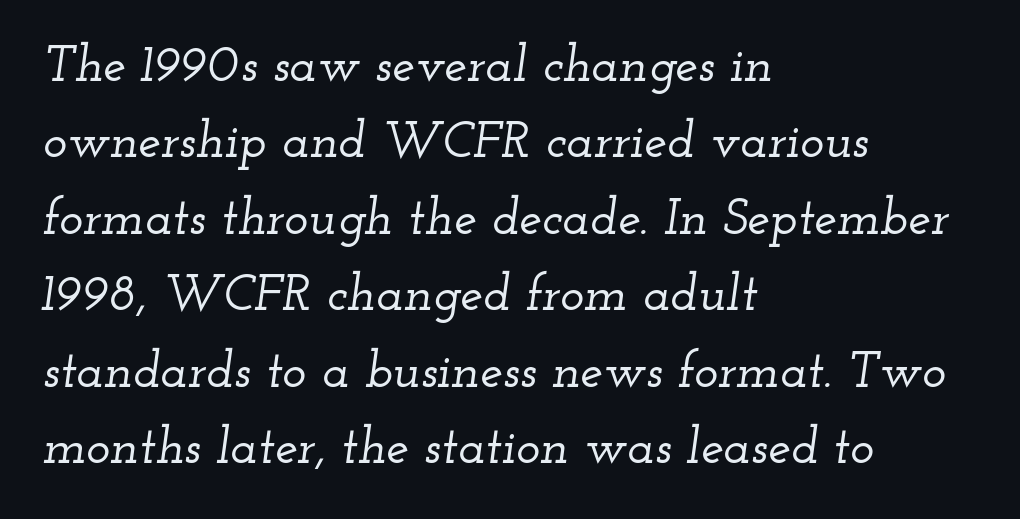
{"serif": "yes", "italic": "yes", "lean": "right", "slant_degrees": 12, "width": "wide", "stroke_contrast": "low", "x_height": "small", "monospaced": "no", "underline": "no", "align": "left", "line_spacing": "normal", "line_spacing_ratio": 1.5, "letter_spacing": "normal", "letter_spacing_em": 0.0, "glyph_px": 51}
